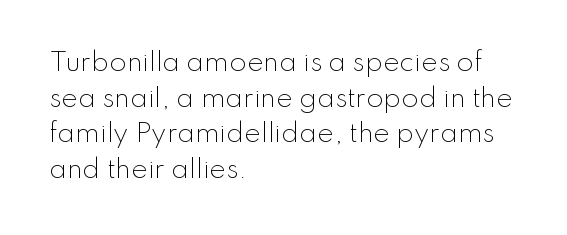
The image shows 25 px text type, upright; set left-aligned, normal line spacing (1.43x), normal letter spacing, not underlined.
